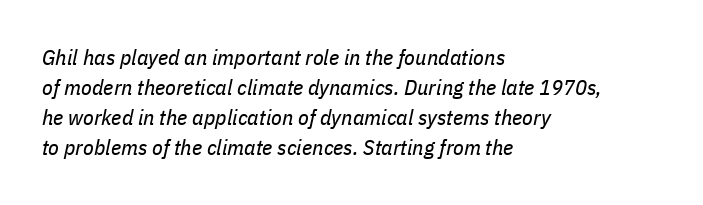
The image shows 22 px text type, italic (leaning right); set left-aligned, normal line spacing (1.37x), normal letter spacing, not underlined.
